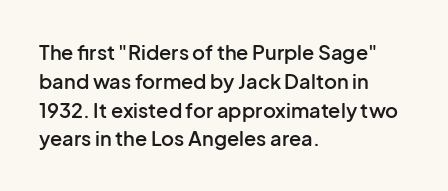
{"italic": "no", "bold": "semi", "underline": "no", "align": "left", "line_spacing": "normal", "line_spacing_ratio": 1.44, "letter_spacing": "normal", "letter_spacing_em": 0.0, "glyph_px": 20}
